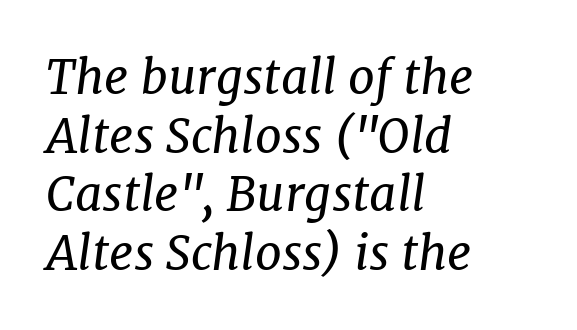
Q: Is the text bold? A: No.
Q: Is the text italic (slanted)? A: Yes, it leans right by about 7 degrees.
Q: Is the typeface a serif or a sans-serif typeface? A: Serif.
Q: Is the text underlined? A: No.
Q: How is the paragraph aligned? A: Left-aligned.
Q: Is the spacing between letters normal or unusually wide? A: Normal.
Q: Width (condensed, normal, or wide)? A: Normal.
Q: Stroke contrast? A: Low.
Q: x-height? A: Medium.
Q: Monospaced? A: No.
